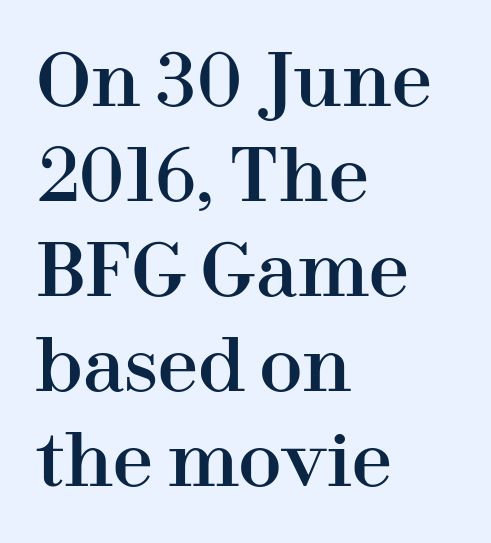
If you measured baseline to baseline, you'd find a middling distance. Here the glyphs are tracked normally, forming tight word shapes. Notice how the stems are strictly vertical — no italics here. The text block is weighted toward the left margin, trailing off unevenly rightward. A clean baseline with only descenders dipping below it. Here the designer chose a conventional face with non-uniform glyph widths.
